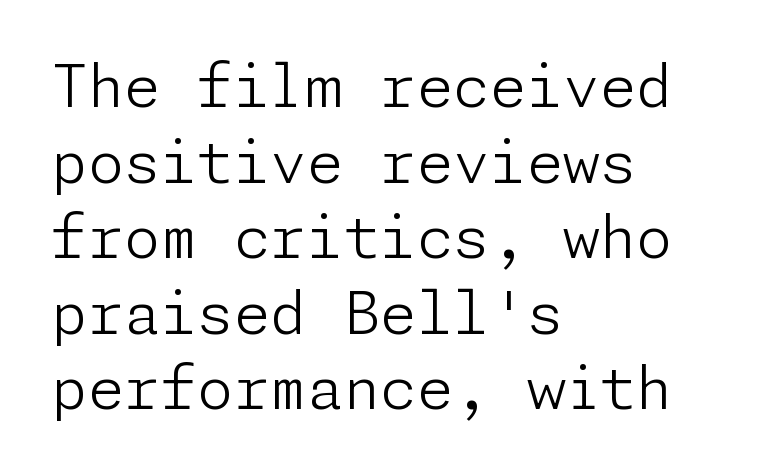
The image shows 59 px light sans-serif type, upright; set left-aligned, normal line spacing (1.28x), normal letter spacing, not underlined; low stroke contrast and a medium x-height.
